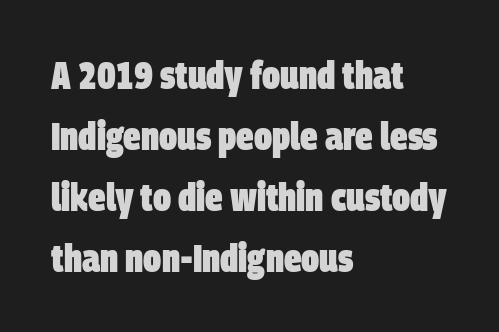
Q: Is the text bold? A: Yes.
Q: Is the typeface a serif or a sans-serif typeface? A: Sans-serif.
Q: Is the text underlined? A: No.
Q: How is the paragraph aligned? A: Left-aligned.
Q: Is the spacing between letters normal or unusually wide? A: Normal.
Q: Is the spacing between lines tight, normal or loose? A: Normal.
Q: Width (condensed, normal, or wide)? A: Condensed.
Q: Stroke contrast? A: Low.
Q: x-height? A: Large.
Q: Monospaced? A: No.
